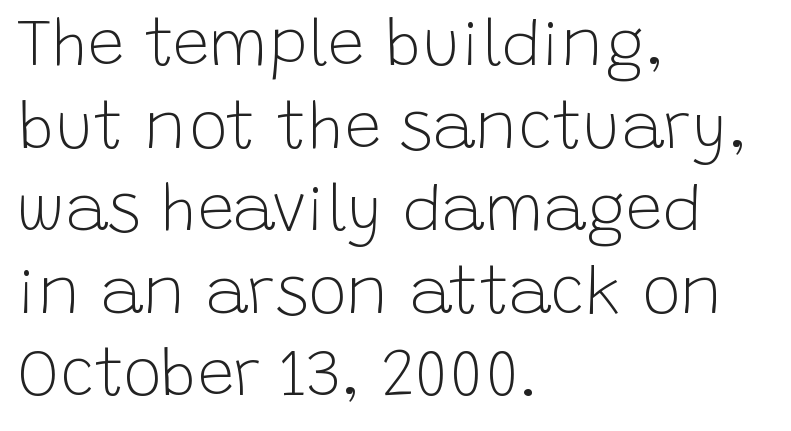
Q: Is the text bold? A: No.
Q: Is the text italic (slanted)? A: No, it is upright.
Q: Is the typeface a serif or a sans-serif typeface? A: Sans-serif.
Q: Is the text underlined? A: No.
Q: How is the paragraph aligned? A: Left-aligned.
Q: Is the spacing between letters normal or unusually wide? A: Normal.
Q: Is the spacing between lines tight, normal or loose? A: Normal.
Q: Width (condensed, normal, or wide)? A: Normal.
Q: Stroke contrast? A: Low.
Q: x-height? A: Large.
Q: Monospaced? A: No.
